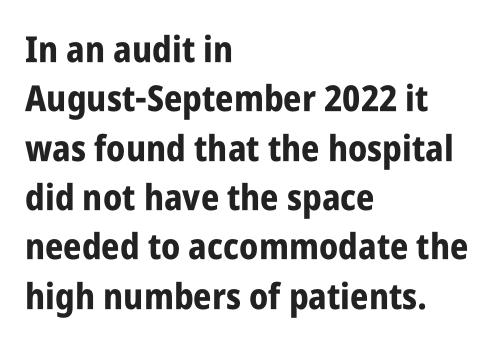
In terms of letterspacing, this is plain default setting. Typographically, this falls in the sans-serif category. Heft: maximum for text — a bold. The letters advance in unequal steps, a hallmark of proportional type. The glyphs are unaccompanied by any horizontal stroke below them.
